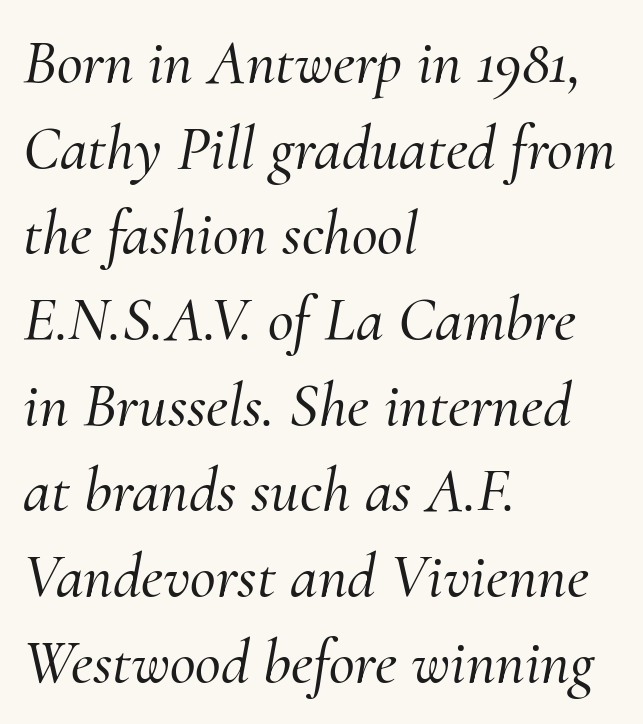
Q: Is the text italic (slanted)? A: Yes, it leans right by about 10 degrees.
Q: Is the typeface a serif or a sans-serif typeface? A: Serif.
Q: Is the text underlined? A: No.
Q: How is the paragraph aligned? A: Left-aligned.
Q: Is the spacing between letters normal or unusually wide? A: Normal.
Q: Is the spacing between lines tight, normal or loose? A: Normal.
Q: Width (condensed, normal, or wide)? A: Normal.
Q: Stroke contrast? A: Medium.
Q: x-height? A: Small.
Q: Monospaced? A: No.
